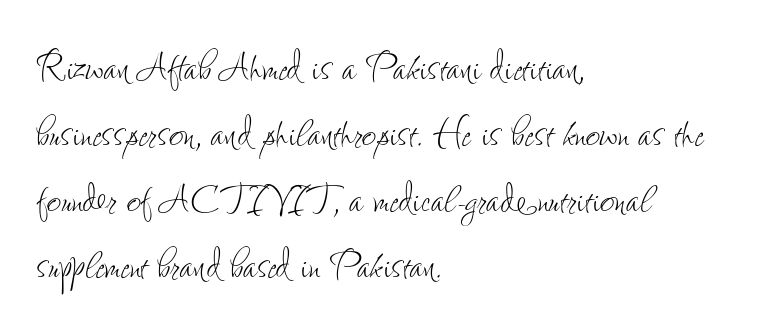
A bare baseline throughout the passage. Letter spacing: default. The passage shown is not bold in any degree. Proportional: the letters do not fall into vertical columns. Rows of type keep a routine distance in the vertical direction.
